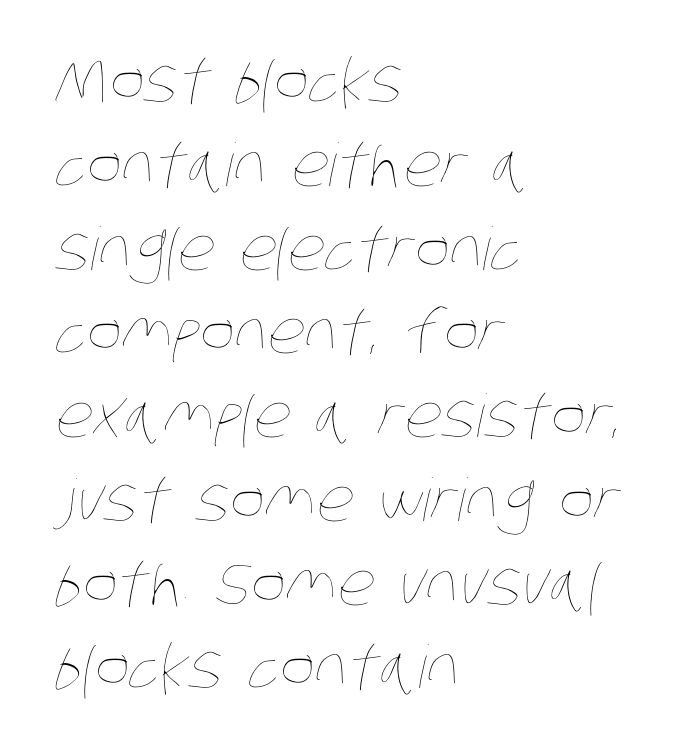
The image shows 59 px thin, condensed type; set left-aligned, normal line spacing (1.42x), normal letter spacing, not underlined; low stroke contrast and a large x-height.
